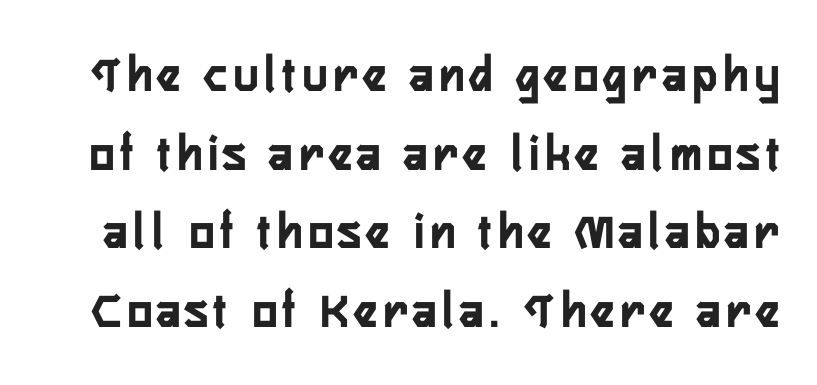
The image shows 52 px condensed sans-serif type, upright; set normal line spacing (1.51x), not underlined; low stroke contrast and a medium x-height.
